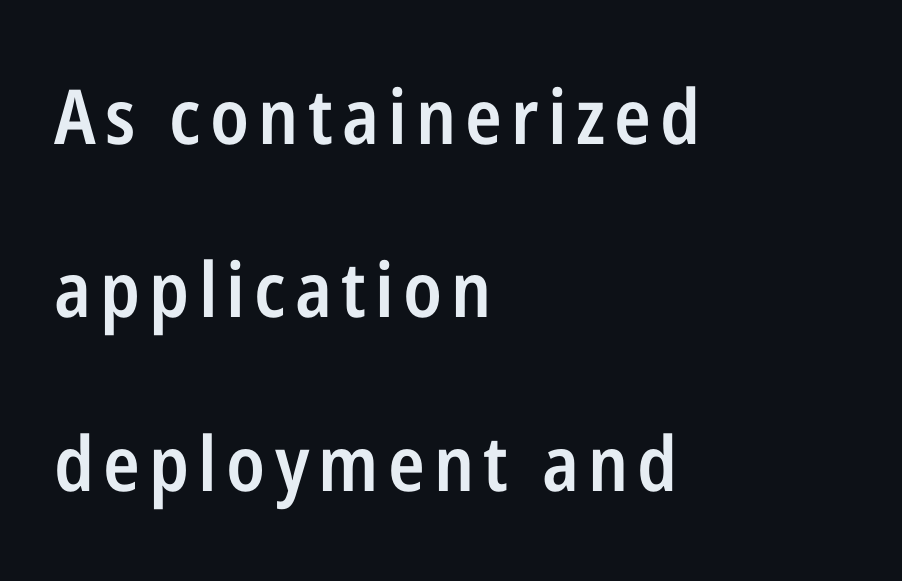
Q: Is the text bold? A: Semi-bold.
Q: Is the text italic (slanted)? A: No, it is upright.
Q: Is the typeface a serif or a sans-serif typeface? A: Sans-serif.
Q: Is the text underlined? A: No.
Q: How is the paragraph aligned? A: Left-aligned.
Q: Is the spacing between lines tight, normal or loose? A: Loose.
Q: Width (condensed, normal, or wide)? A: Condensed.
Q: Stroke contrast? A: Low.
Q: x-height? A: Medium.
Q: Monospaced? A: No.
